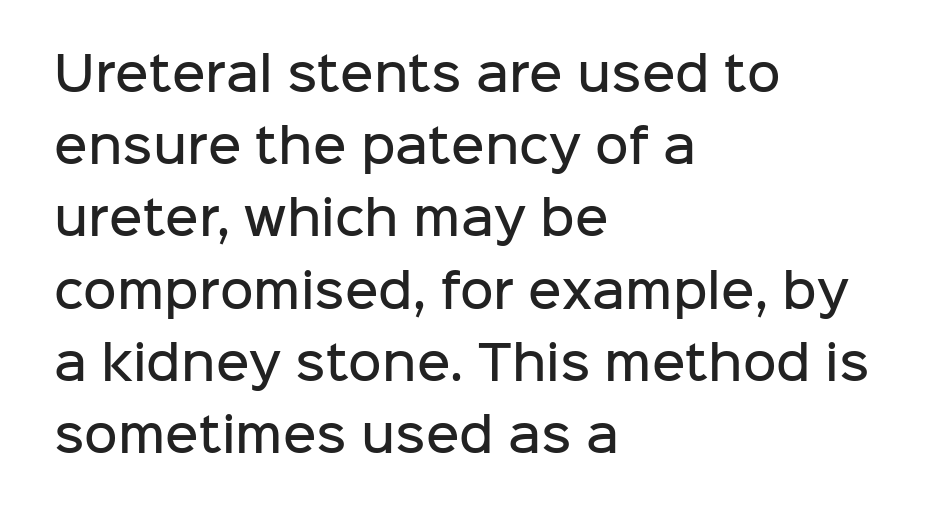
The lines are quadded left. A typesetter would call this proportional, since set widths differ per character. Glyph-to-glyph distance matches everyday printed text. The face used here is a sans, in the tradition of grotesques and geometrics. The vertical gap from one line to the next is medium.
